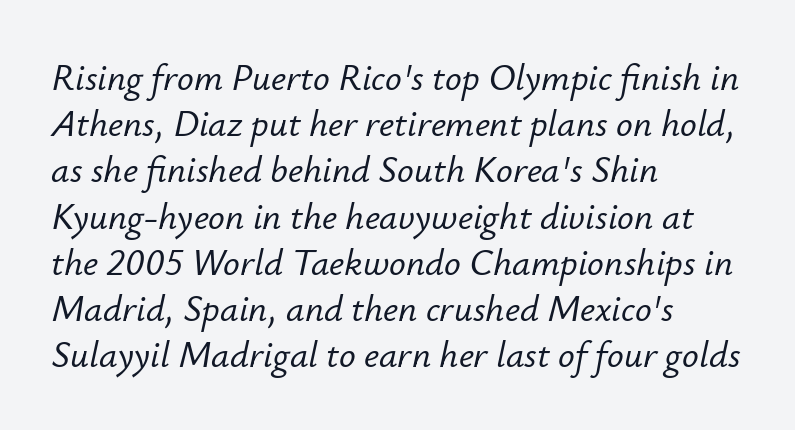
How are the letters spaced? Ordinarily, with no added tracking. Spacing verdict: proportional, widths tailored to each character. Horizontal bands of white between lines are of average thickness. Nobody drew a line under any word here. When letters slant like this, we call the style italic. A classic flush-left, rag-right setting is used for this passage.
